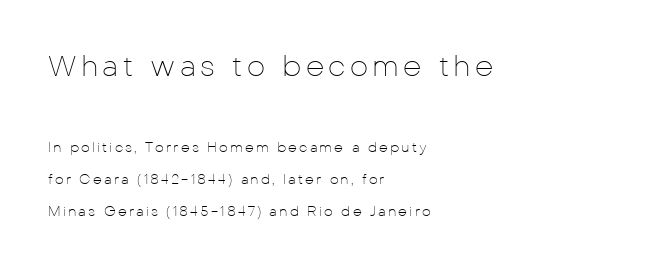
The text was rendered using a sans face with plain stroke endings. Two sizes are in play, and the larger belongs to the first block. The baseline area is clear. Do the characters align in a grid? No, the font is proportional. Vertical spacing — loose.
